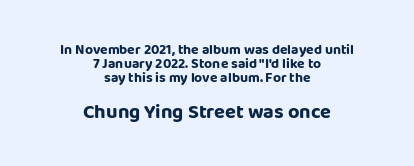
The image shows 20 px bold type, upright; set centered, tight line spacing (1.01x), normal letter spacing, not underlined; the second (bottom) block is 1.43x larger.
